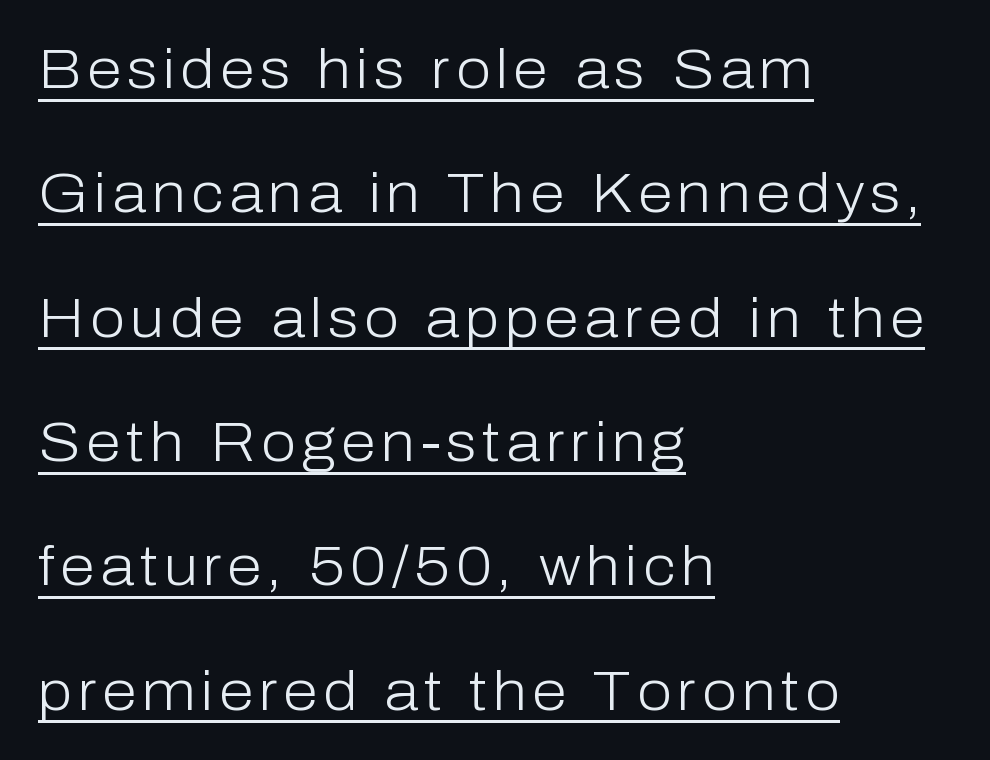
Q: Is the text bold? A: No.
Q: Is the text italic (slanted)? A: No, it is upright.
Q: Is the typeface a serif or a sans-serif typeface? A: Sans-serif.
Q: Is the text underlined? A: Yes.
Q: How is the paragraph aligned? A: Left-aligned.
Q: Is the spacing between lines tight, normal or loose? A: Loose.
Q: Width (condensed, normal, or wide)? A: Normal.
Q: Stroke contrast? A: Low.
Q: x-height? A: Medium.
Q: Monospaced? A: No.
